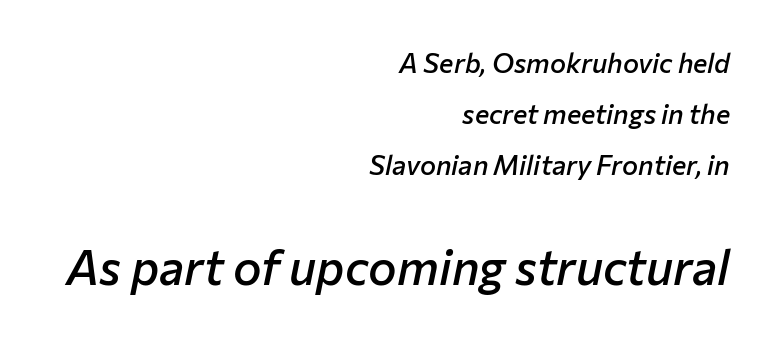
As a designer I'd log this as weight 600, semibold. Horizontally, the lines are justified to the trailing edge only. This sample has the flowing, uneven cadence of proportional lettering. Compared with typical body copy, the letter spacing here is the same. Quick note: underline off. The rendering enlarges the type as you move from the upper chunk to the lower.
